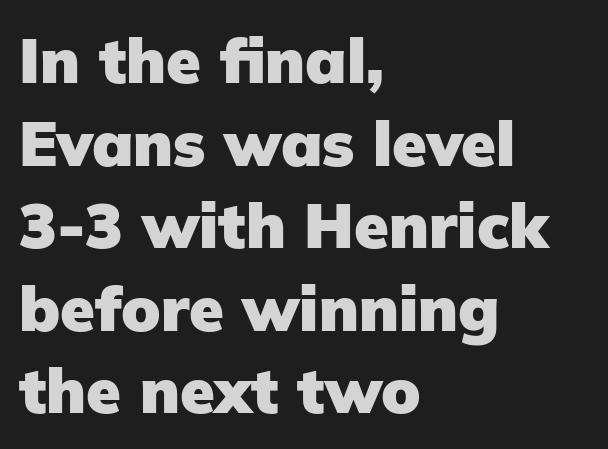
{"serif": "no", "italic": "no", "bold": "yes", "weight": "heavy", "width": "normal", "stroke_contrast": "low", "x_height": "medium", "monospaced": "no", "underline": "no", "align": "left", "line_spacing": "normal", "line_spacing_ratio": 1.31, "letter_spacing": "normal", "letter_spacing_em": 0.0, "glyph_px": 63}
